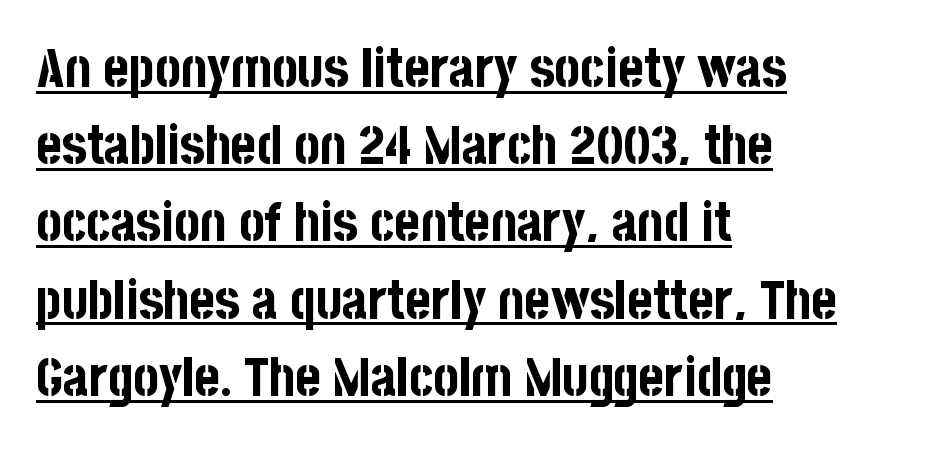
Q: Is the text bold? A: Yes.
Q: Is the text italic (slanted)? A: No, it is upright.
Q: Is the typeface a serif or a sans-serif typeface? A: Sans-serif.
Q: Is the text underlined? A: Yes.
Q: How is the paragraph aligned? A: Left-aligned.
Q: Is the spacing between letters normal or unusually wide? A: Normal.
Q: Is the spacing between lines tight, normal or loose? A: Normal.
Q: Width (condensed, normal, or wide)? A: Condensed.
Q: Stroke contrast? A: Low.
Q: x-height? A: Large.
Q: Monospaced? A: No.
